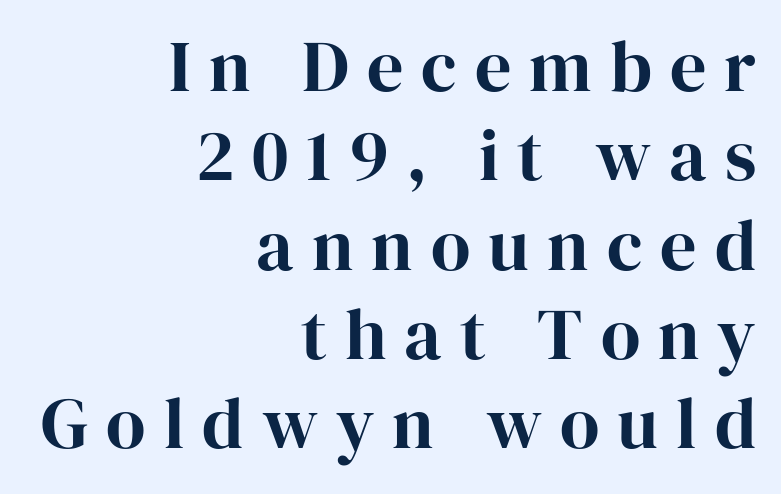
It's the straight-up-and-down kind of type. One-word summary of the alignment: right. A bare baseline throughout the passage. Note the varied advance widths — an 'i' is clearly narrower than an 'm'. The letterforms stand isolated, each surrounded by extra space.
